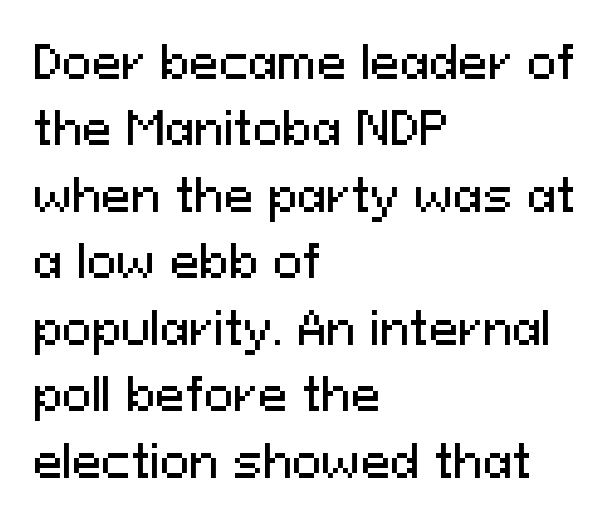
The image shows 44 px sans-serif type, upright; set left-aligned, normal line spacing (1.51x), normal letter spacing, not underlined; medium stroke contrast and a medium x-height.
